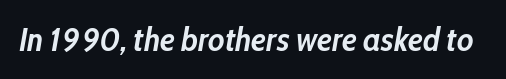
Underlining? Definitely not there. The line texture is even and compact thanks to regular tracking. Tall strokes in this sample are angled rather than plumb. Looks like regular typesetting: each glyph gets only the width it needs. On the weight axis this lands at bold, roughly 700.
